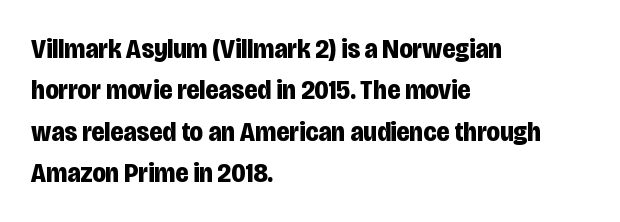
Q: Is the text bold? A: Yes.
Q: Is the text italic (slanted)? A: No, it is upright.
Q: Is the typeface a serif or a sans-serif typeface? A: Sans-serif.
Q: Is the text underlined? A: No.
Q: How is the paragraph aligned? A: Left-aligned.
Q: Is the spacing between letters normal or unusually wide? A: Normal.
Q: Is the spacing between lines tight, normal or loose? A: Normal.
Q: Width (condensed, normal, or wide)? A: Condensed.
Q: Stroke contrast? A: Low.
Q: x-height? A: Large.
Q: Monospaced? A: No.
